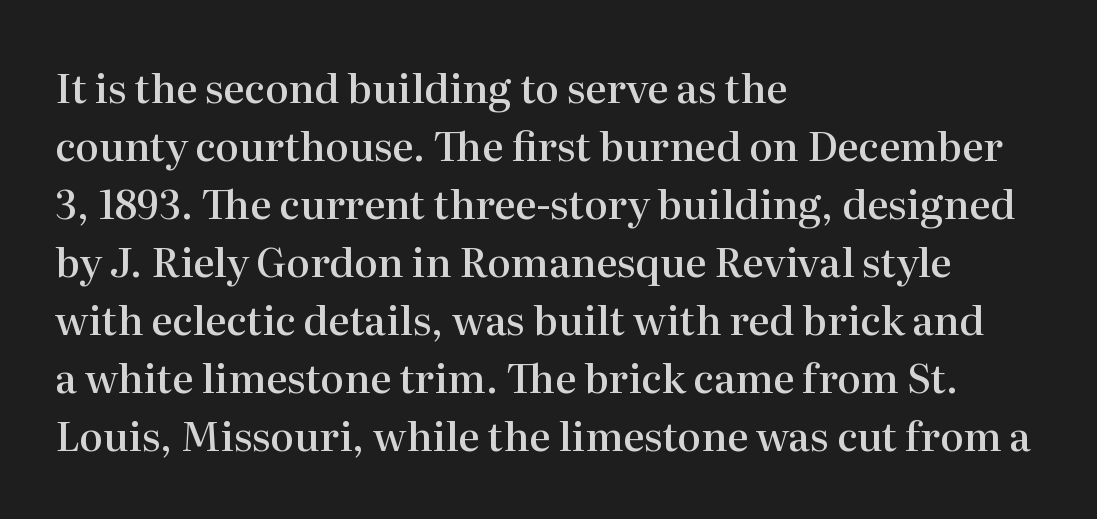
The lettering holds an erect, upright posture throughout. The face used here is proportionally spaced, like ordinary book or web type. Anything drawn beneath the words? Only blank space. Observe the serifs anchoring each vertical stroke in this sample.
